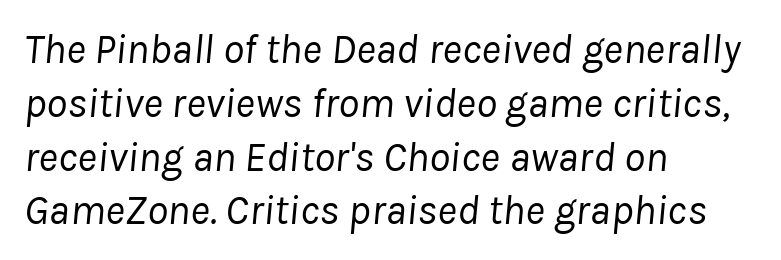
{"italic": "yes", "lean": "right", "slant_degrees": 8, "bold": "no", "weight": "regular", "width": "normal", "stroke_contrast": "low", "x_height": "medium", "monospaced": "no", "underline": "no", "align": "left", "line_spacing": "normal", "line_spacing_ratio": 1.28, "letter_spacing": "normal", "letter_spacing_em": 0.0, "glyph_px": 42}
